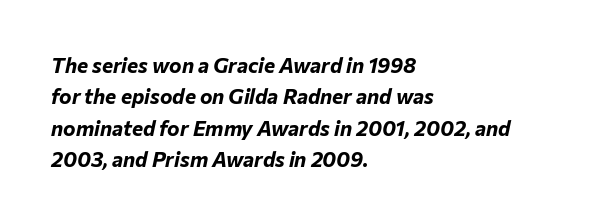
Q: Is the text bold? A: Yes.
Q: Is the text italic (slanted)? A: Yes, it leans right by about 12 degrees.
Q: Is the text underlined? A: No.
Q: How is the paragraph aligned? A: Left-aligned.
Q: Is the spacing between letters normal or unusually wide? A: Normal.
Q: Is the spacing between lines tight, normal or loose? A: Normal.
